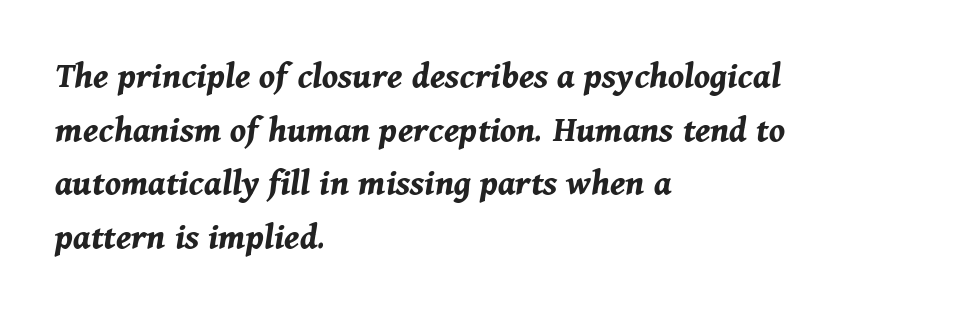
The image shows 38 px bold type, italic (leaning right); set left-aligned, normal line spacing (1.41x), normal letter spacing, not underlined; medium stroke contrast and a medium x-height.
